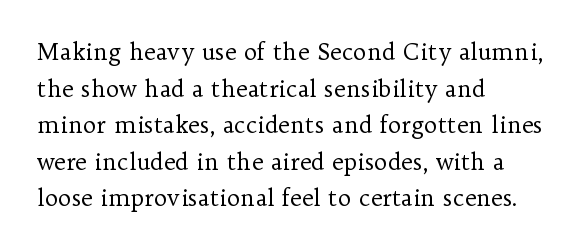
{"italic": "no", "bold": "no", "underline": "no", "align": "left", "line_spacing": "normal", "line_spacing_ratio": 1.59, "letter_spacing": "normal", "letter_spacing_em": 0.0, "glyph_px": 23}
